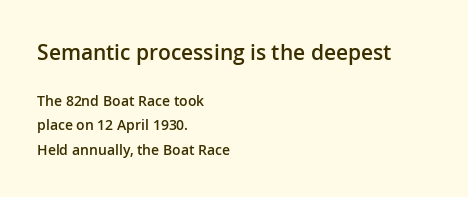
Q: Is the text bold? A: Semi-bold.
Q: Is the text italic (slanted)? A: No, it is upright.
Q: Is the text underlined? A: No.
Q: How is the paragraph aligned? A: Left-aligned.
Q: Is the spacing between letters normal or unusually wide? A: Normal.
Q: Which block of text is set in a larger size, the first (top) or the second (bottom)? A: The first (top) one.
